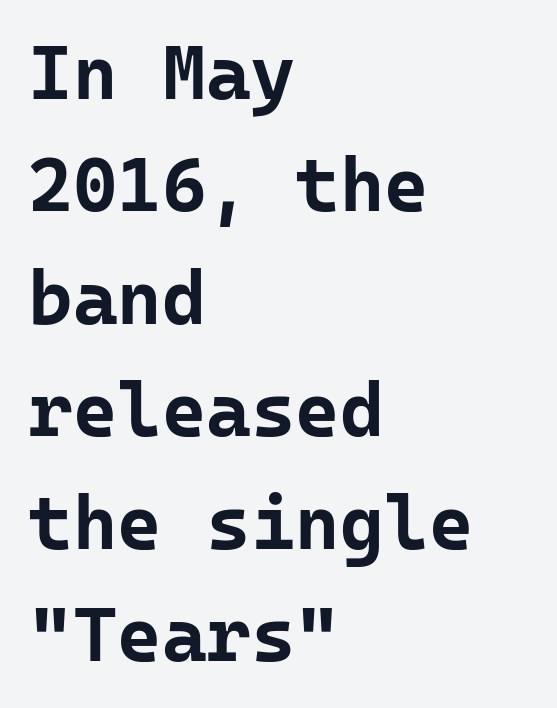
The image shows 76 px bold sans-serif type, upright, monospaced; set left-aligned, normal line spacing (1.48x), normal letter spacing, not underlined; low stroke contrast and a medium x-height.
